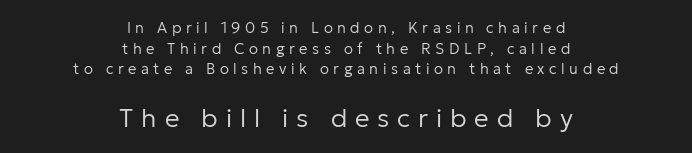
Q: Is the text bold? A: No.
Q: Is the text italic (slanted)? A: No, it is upright.
Q: Is the text underlined? A: No.
Q: How is the paragraph aligned? A: Centered.
Q: Is the spacing between letters normal or unusually wide? A: Unusually wide.
Q: Is the spacing between lines tight, normal or loose? A: Normal.
Q: Which block of text is set in a larger size, the first (top) or the second (bottom)? A: The second (bottom) one.
